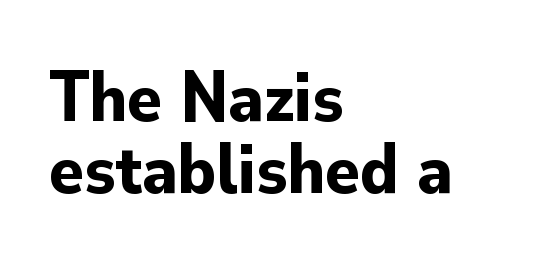
{"serif": "no", "italic": "no", "bold": "yes", "weight": "bold", "width": "normal", "stroke_contrast": "low", "x_height": "small", "monospaced": "no", "underline": "no", "align": "left", "line_spacing": "tight", "line_spacing_ratio": 1.01, "letter_spacing": "normal", "letter_spacing_em": 0.0, "glyph_px": 71}
